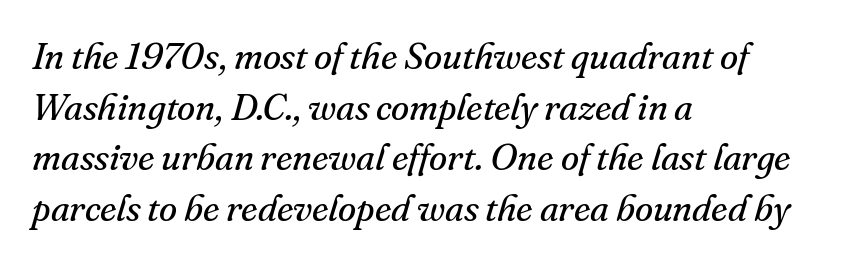
Little horizontal feet cap the strokes, marking this as serif type. Yep, that's italic — everything's leaning. You could not count columns in this text — the font is proportionally spaced. The space directly below the letters is spotless. The cut favours lightness, reaching ordinary text weight at its darkest. This sample keeps an unexceptional amount of space between lines.
